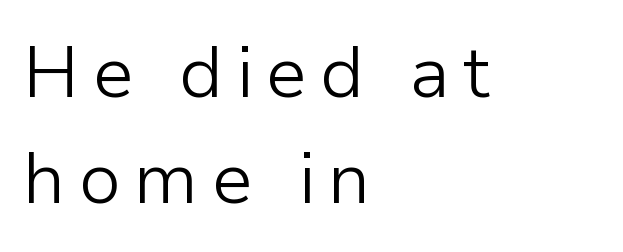
The image shows 73 px light sans-serif type, upright; set left-aligned, normal line spacing (1.45x), not underlined; low stroke contrast and a medium x-height.
